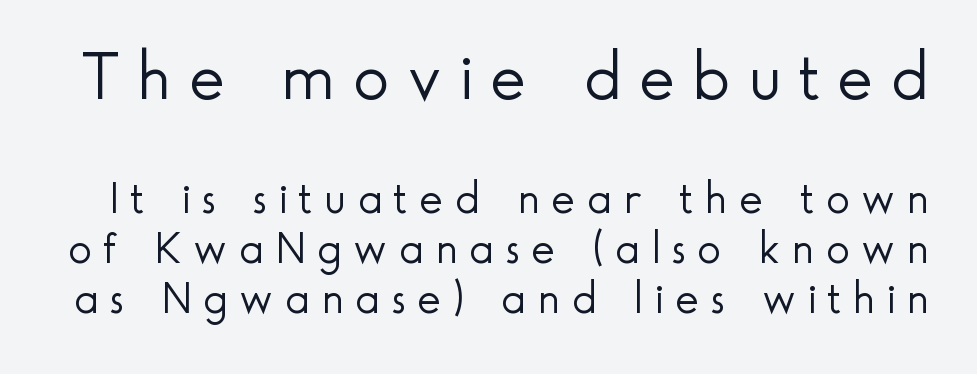
{"serif": "no", "italic": "no", "bold": "no", "weight": "light", "width": "normal", "x_height": "small", "monospaced": "no", "underline": "no", "line_spacing": "tight", "line_spacing_ratio": 1.12, "letter_spacing": "wide", "letter_spacing_em": 0.26, "larger_block": "first", "size_ratio": 1.51, "glyph_px": 68}
